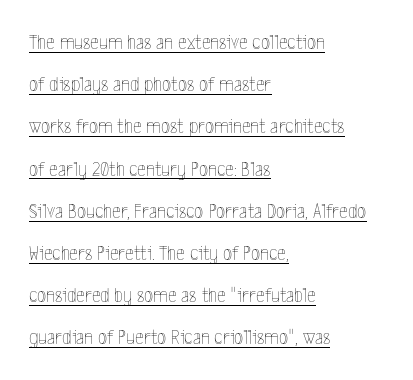
Q: Is the text bold? A: No.
Q: Is the text italic (slanted)? A: No, it is upright.
Q: Is the text underlined? A: Yes.
Q: How is the paragraph aligned? A: Left-aligned.
Q: Is the spacing between letters normal or unusually wide? A: Normal.
Q: Is the spacing between lines tight, normal or loose? A: Loose.
